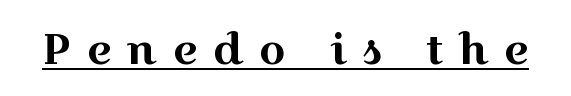
Q: Is the text italic (slanted)? A: No, it is upright.
Q: Is the typeface a serif or a sans-serif typeface? A: Serif.
Q: Is the text underlined? A: Yes.
Q: Is the spacing between letters normal or unusually wide? A: Unusually wide.
Q: Width (condensed, normal, or wide)? A: Wide.
Q: x-height? A: Medium.
Q: Monospaced? A: No.
